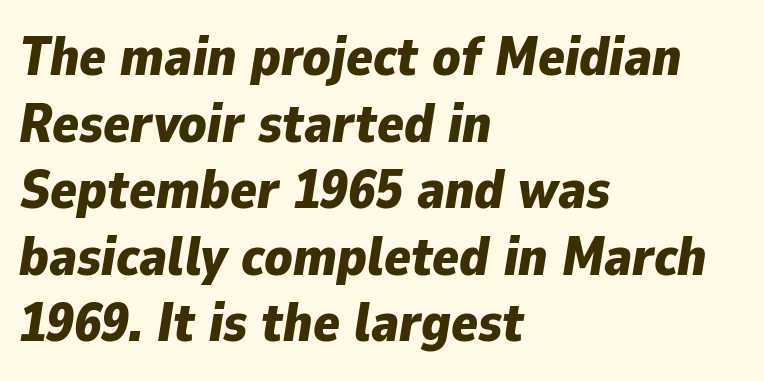
Q: Is the text bold? A: Yes.
Q: Is the text italic (slanted)? A: Yes, it leans right by about 9 degrees.
Q: Is the text underlined? A: No.
Q: How is the paragraph aligned? A: Left-aligned.
Q: Is the spacing between letters normal or unusually wide? A: Normal.
Q: Width (condensed, normal, or wide)? A: Normal.
Q: Stroke contrast? A: Low.
Q: x-height? A: Medium.
Q: Monospaced? A: No.
